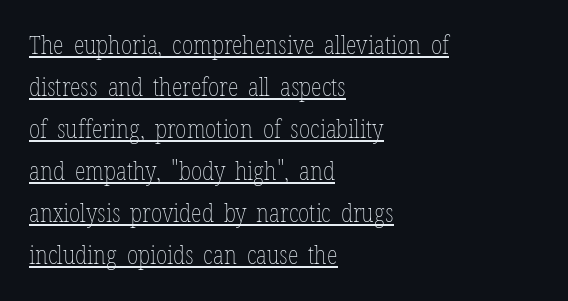
{"italic": "no", "bold": "no", "underline": "yes", "align": "left", "line_spacing": "normal", "line_spacing_ratio": 1.68, "letter_spacing": "normal", "letter_spacing_em": 0.0, "glyph_px": 25}
